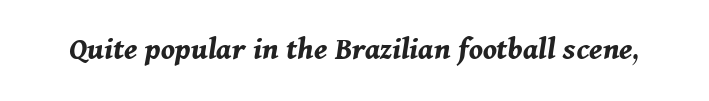
{"italic": "yes", "lean": "right", "slant_degrees": 11, "bold": "yes", "weight": "bold", "width": "normal", "stroke_contrast": "medium", "x_height": "medium", "monospaced": "no", "underline": "no", "letter_spacing": "normal", "letter_spacing_em": 0.0, "glyph_px": 33}
